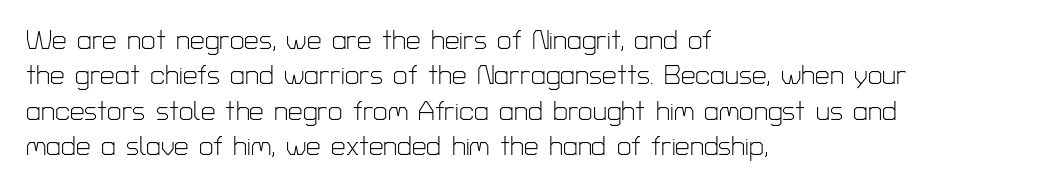
The image shows 26 px text type, upright; set left-aligned, normal line spacing (1.36x), normal letter spacing, not underlined.
